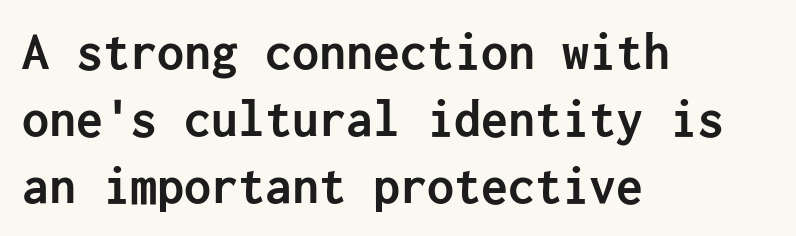
The rendering keeps characters at their native spacing. Notice how the stems are strictly vertical — no italics here. A sans-serif font was chosen for this passage. Does the weight exceed regular? Yes, all the way to bold. Beneath every word, the page is bare. Layout note: lines flush left.
